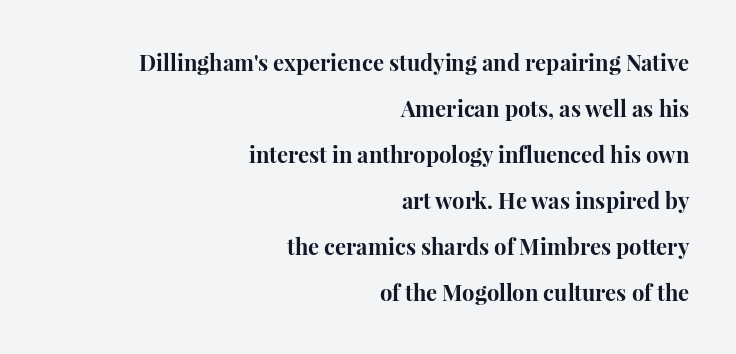
The image shows 22 px bold type, upright; set right-aligned, loose line spacing (2.09x), normal letter spacing, not underlined.
